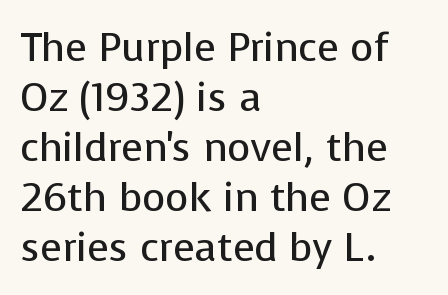
A classic flush-left, rag-right setting is used for this passage. The type is set solid horizontally, with unmodified tracking. If you drew a line through each stem, it would be perfectly vertical. This sample has the flowing, uneven cadence of proportional lettering.
